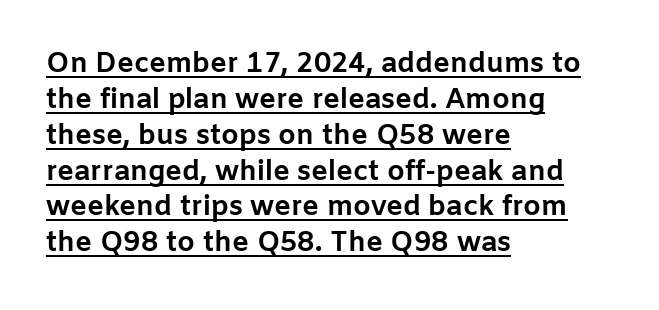
The face used here is proportionally spaced, like ordinary book or web type. Horizontally, the lines are justified to the leading edge only. Compared with an ordinary text face, these strokes are far heavier — a full bold. Vertically, the passage feels balanced, rows spaced as you'd expect.
